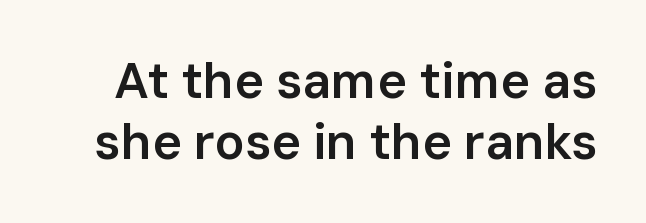
The image shows 50 px semibold sans-serif type, upright; set line spacing 1.22x, normal letter spacing, not underlined; low stroke contrast and a medium x-height.
